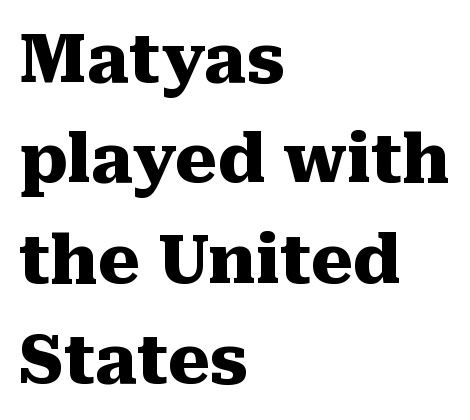
Q: Is the text bold? A: Yes.
Q: Is the text italic (slanted)? A: No, it is upright.
Q: Is the typeface a serif or a sans-serif typeface? A: Serif.
Q: Is the text underlined? A: No.
Q: How is the paragraph aligned? A: Left-aligned.
Q: Is the spacing between letters normal or unusually wide? A: Normal.
Q: Is the spacing between lines tight, normal or loose? A: Normal.
Q: Width (condensed, normal, or wide)? A: Normal.
Q: Stroke contrast? A: Medium.
Q: x-height? A: Medium.
Q: Monospaced? A: No.
